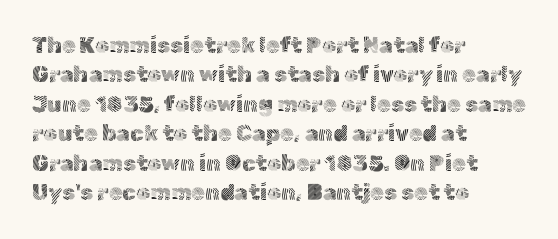
The image shows 22 px text type, upright; set left-aligned, normal line spacing (1.34x), normal letter spacing, not underlined.
